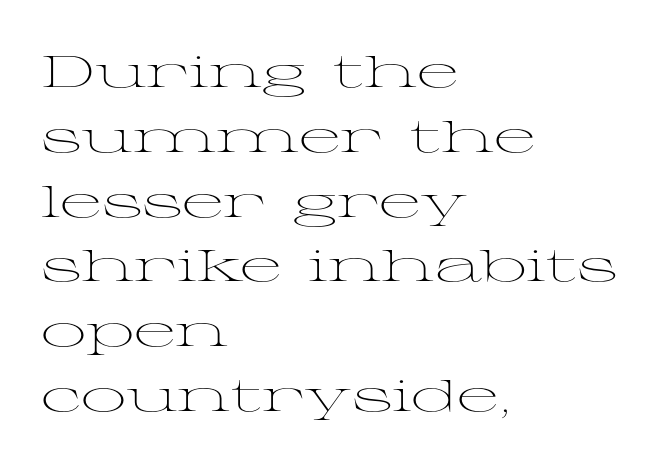
Q: Is the text bold? A: No.
Q: Is the text italic (slanted)? A: No, it is upright.
Q: Is the typeface a serif or a sans-serif typeface? A: Serif.
Q: Is the text underlined? A: No.
Q: How is the paragraph aligned? A: Left-aligned.
Q: Is the spacing between letters normal or unusually wide? A: Normal.
Q: Is the spacing between lines tight, normal or loose? A: Normal.
Q: Width (condensed, normal, or wide)? A: Wide.
Q: Stroke contrast? A: Medium.
Q: x-height? A: Medium.
Q: Monospaced? A: No.
